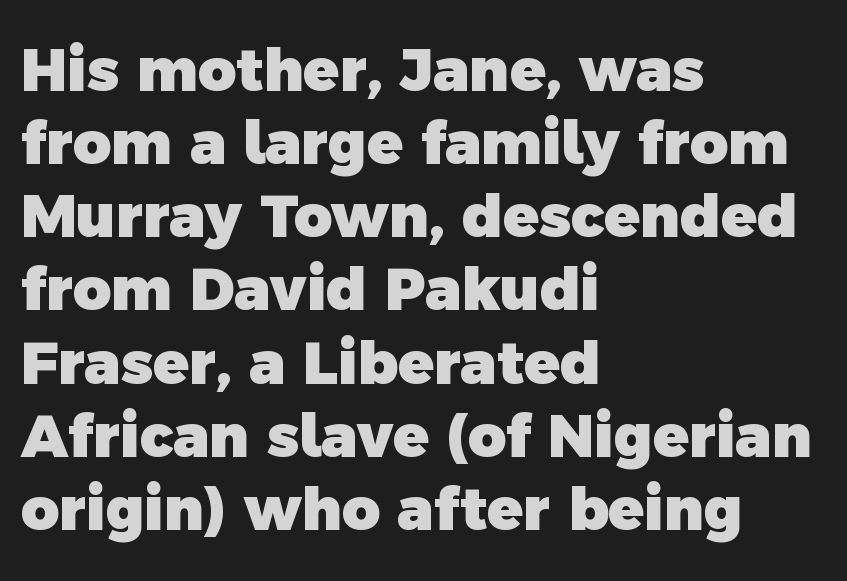
Nobody touched the tracking dial on this one. Words float on clear page, feet unadorned. Teacher's note: observe the even left margin — that is flush-left alignment. Look at the stroke-to-counter ratio: heavy, a bold. Spacing verdict: proportional, widths tailored to each character. The passage shown is typeset with a sans-serif family.
